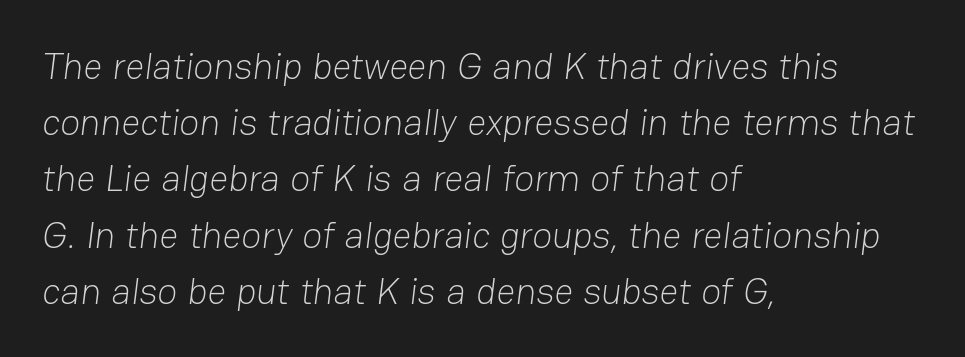
The image shows 37 px light sans-serif type; set left-aligned, normal line spacing (1.52x), normal letter spacing, not underlined; low stroke contrast and a medium x-height.
